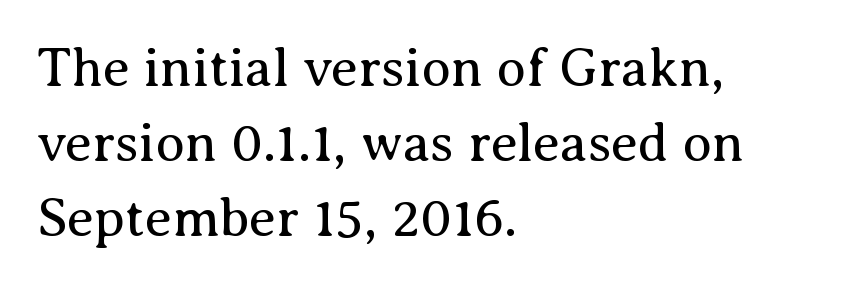
Students, note that the glyphs here touch the page at normal intervals. The zone under the glyphs is completely vacant. A classic flush-left, rag-right setting is used for this passage. Rows of type keep a routine distance in the vertical direction. Examine the stroke ends and you'll spot serifs.
